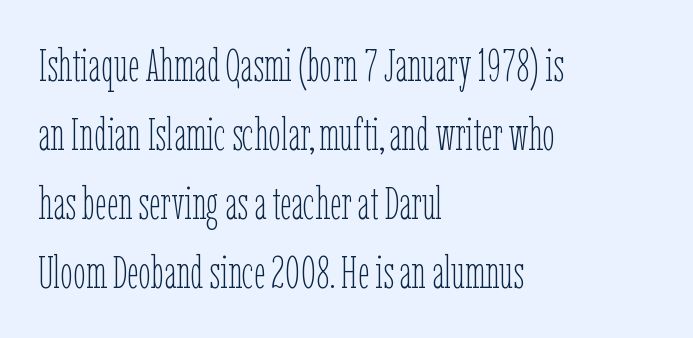
The image shows 45 px thin, condensed type, upright; set left-aligned, normal line spacing (1.53x), normal letter spacing, not underlined; low stroke contrast and a medium x-height.
